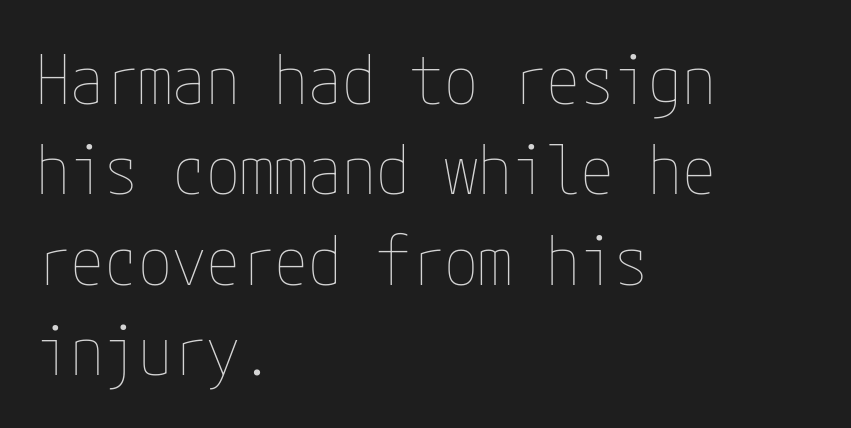
The image shows 68 px thin, condensed type, upright; set left-aligned, normal line spacing (1.33x), normal letter spacing, not underlined; low stroke contrast and a medium x-height.
